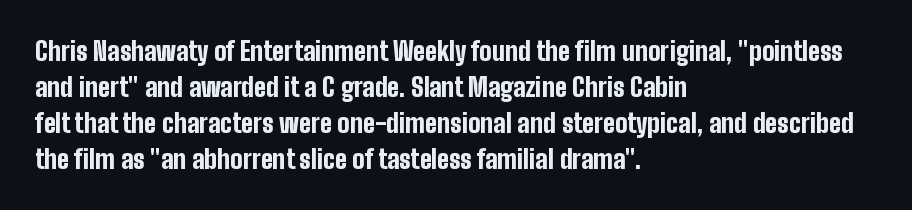
Q: Is the text bold? A: Yes.
Q: Is the text italic (slanted)? A: No, it is upright.
Q: Is the text underlined? A: No.
Q: How is the paragraph aligned? A: Left-aligned.
Q: Is the spacing between letters normal or unusually wide? A: Normal.
Q: Is the spacing between lines tight, normal or loose? A: Normal.
